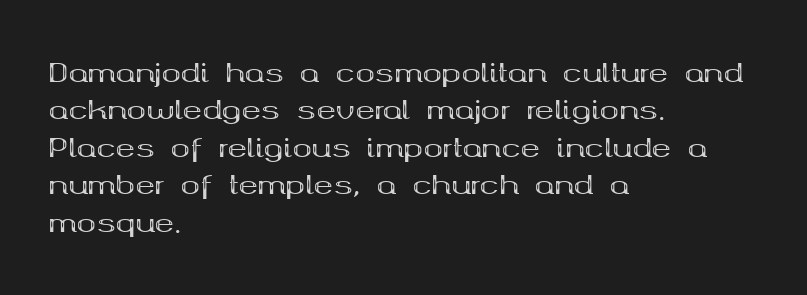
Q: Is the text bold? A: Yes.
Q: Is the text italic (slanted)? A: No, it is upright.
Q: Is the text underlined? A: No.
Q: How is the paragraph aligned? A: Left-aligned.
Q: Is the spacing between letters normal or unusually wide? A: Normal.
Q: Is the spacing between lines tight, normal or loose? A: Normal.
